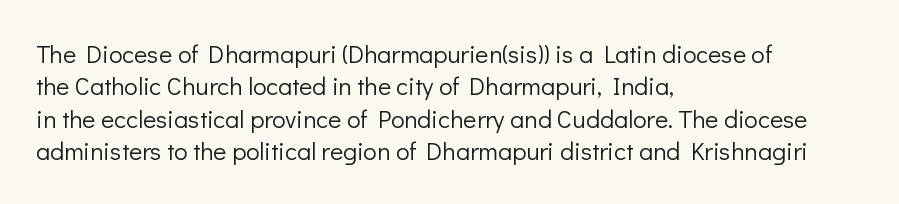
The words here are not underlined. Whoever set this chose a conventional vertical rhythm. Honestly, the letter spacing is just normal — you wouldn't notice it. Tall strokes in this sample are plumb rather than angled. Compared with a centered layout, this one pins lines to the left instead. The weight tops out at a normal text grade.
